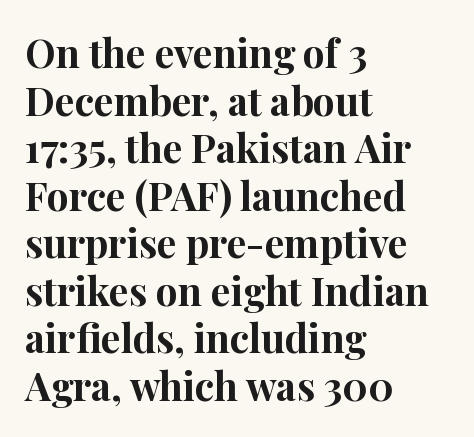
Q: Is the text bold? A: Yes.
Q: Is the text italic (slanted)? A: No, it is upright.
Q: Is the typeface a serif or a sans-serif typeface? A: Serif.
Q: Is the text underlined? A: No.
Q: How is the paragraph aligned? A: Left-aligned.
Q: Is the spacing between letters normal or unusually wide? A: Normal.
Q: Width (condensed, normal, or wide)? A: Normal.
Q: Stroke contrast? A: High.
Q: x-height? A: Medium.
Q: Monospaced? A: No.
